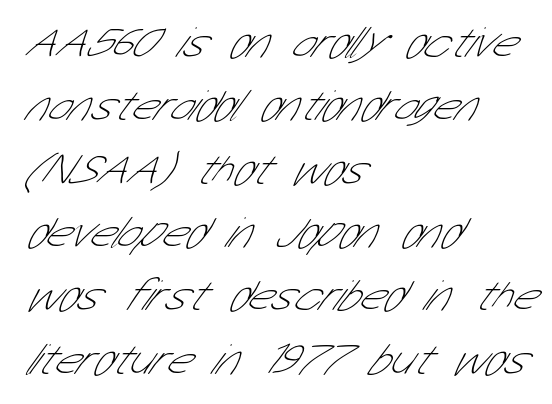
The image shows 44 px thin, condensed sans-serif type; set left-aligned, normal line spacing (1.44x), normal letter spacing, not underlined; low stroke contrast and a medium x-height.
